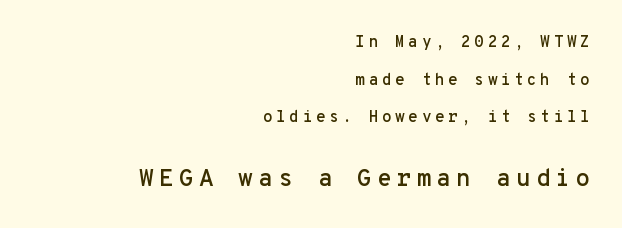
The image shows 24 px text type, upright; set right-aligned, loose line spacing (2.35x), unusually wide letter spacing (+0.21 em), not underlined; the second (bottom) block is 1.5x larger.
